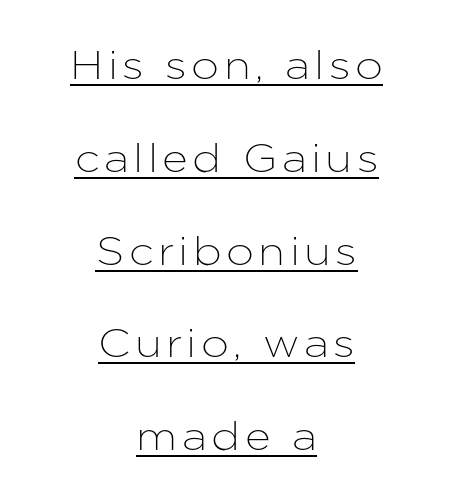
Q: Is the text italic (slanted)? A: No, it is upright.
Q: Is the typeface a serif or a sans-serif typeface? A: Sans-serif.
Q: Is the text underlined? A: Yes.
Q: How is the paragraph aligned? A: Centered.
Q: Is the spacing between lines tight, normal or loose? A: Loose.
Q: Width (condensed, normal, or wide)? A: Normal.
Q: Stroke contrast? A: Low.
Q: x-height? A: Medium.
Q: Monospaced? A: No.
